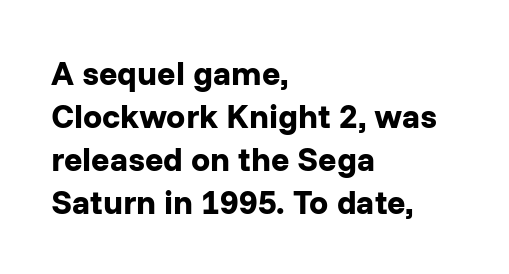
Every character sits straight up, as roman type does. Looks like regular typesetting: each glyph gets only the width it needs. Left-aligned paragraph, ragged on the right. Are there feet on the stems? There aren't — it's a sans. You'd pick this weight for a headline — it's a proper bold.
